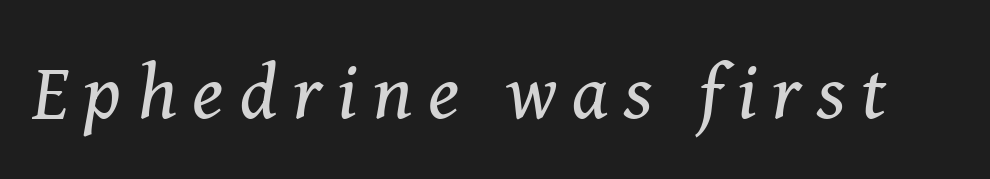
Q: Is the text bold? A: No.
Q: Is the text italic (slanted)? A: Yes, it leans right by about 8 degrees.
Q: Is the typeface a serif or a sans-serif typeface? A: Serif.
Q: Is the text underlined? A: No.
Q: Is the spacing between letters normal or unusually wide? A: Unusually wide.
Q: Width (condensed, normal, or wide)? A: Normal.
Q: Stroke contrast? A: Medium.
Q: x-height? A: Medium.
Q: Monospaced? A: No.
